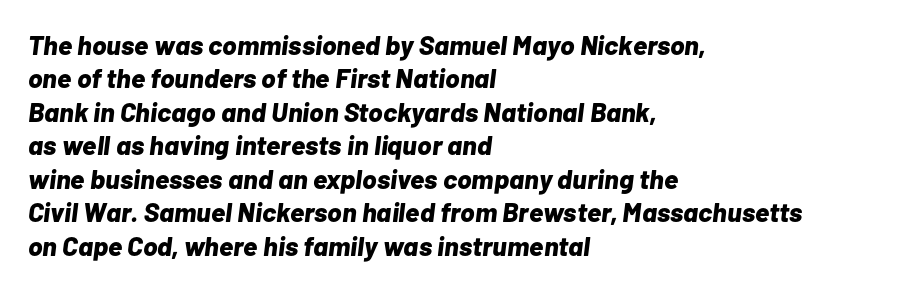
{"italic": "yes", "lean": "right", "slant_degrees": 7, "bold": "yes", "underline": "no", "align": "left", "line_spacing_ratio": 1.24, "letter_spacing": "normal", "letter_spacing_em": 0.0, "glyph_px": 27}
